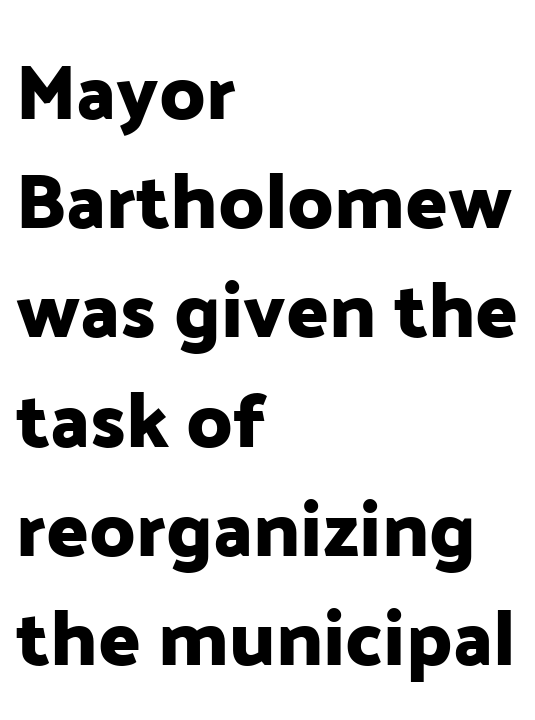
The image shows 78 px sans-serif type, upright; set left-aligned, normal line spacing (1.4x), normal letter spacing, not underlined; low stroke contrast and a medium x-height.
